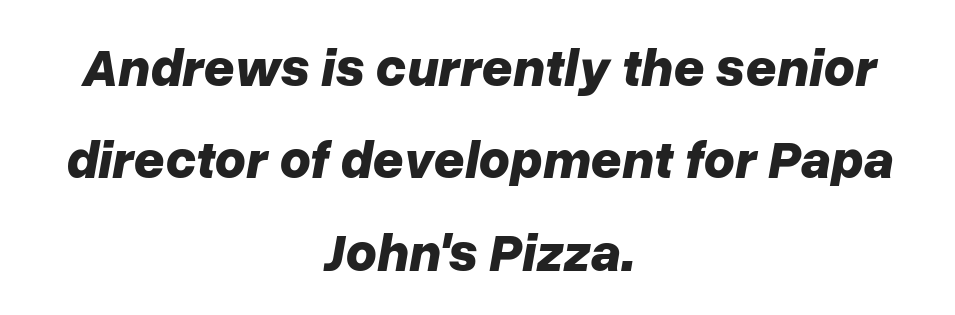
The image shows 54 px bold type, italic (leaning right); set centered, line spacing 1.71x, normal letter spacing, not underlined; low stroke contrast and a medium x-height.
